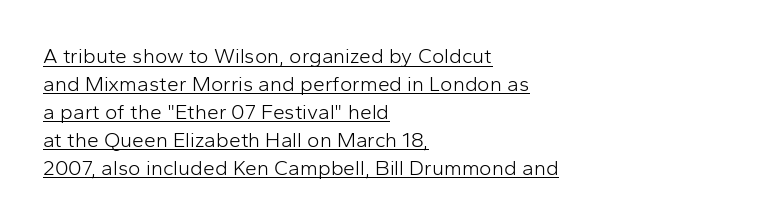
The image shows 21 px text type, upright; set left-aligned, normal line spacing (1.33x), normal letter spacing, underlined.
